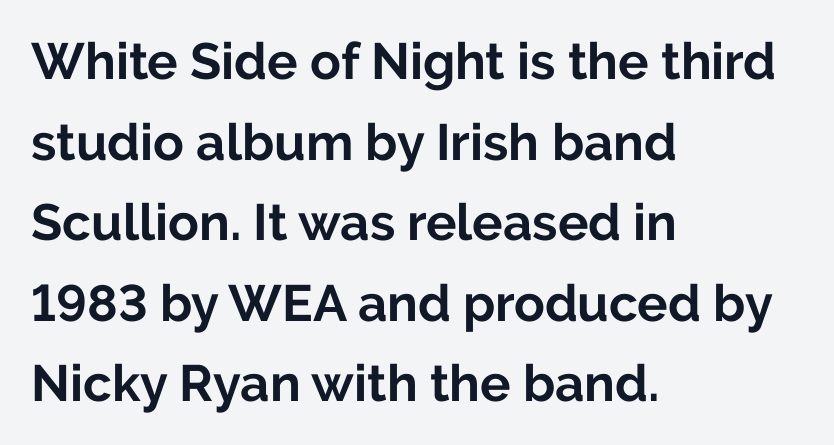
Letters rest on an invisible, unmarked baseline. How heavy is the stroke? Heavy — this is a bold. Line starts are locked; line ends wander. The letters advance in unequal steps, a hallmark of proportional type.
